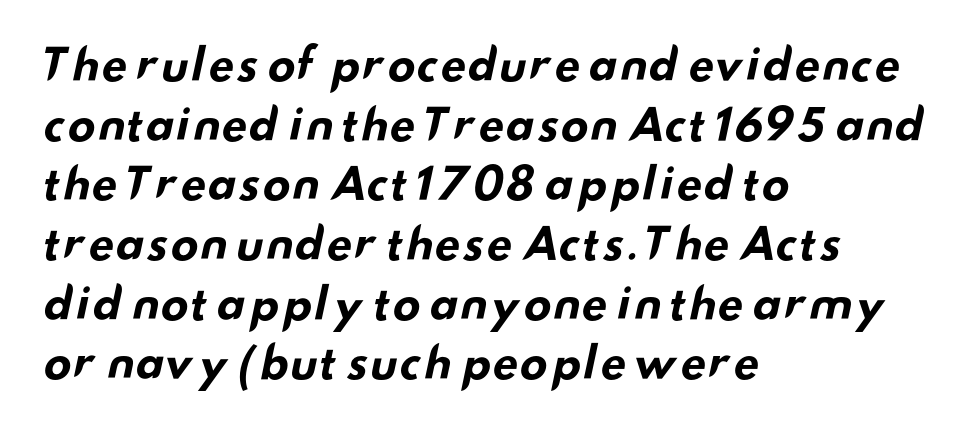
Q: Is the text bold? A: Yes.
Q: Is the typeface a serif or a sans-serif typeface? A: Sans-serif.
Q: Is the text underlined? A: No.
Q: How is the paragraph aligned? A: Left-aligned.
Q: Is the spacing between letters normal or unusually wide? A: Normal.
Q: Is the spacing between lines tight, normal or loose? A: Normal.
Q: Width (condensed, normal, or wide)? A: Wide.
Q: Stroke contrast? A: Low.
Q: x-height? A: Small.
Q: Monospaced? A: No.
